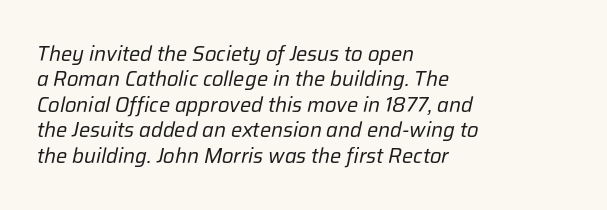
The image shows 21 px text type, italic (leaning right); set left-aligned, line spacing 1.21x, normal letter spacing, not underlined.
